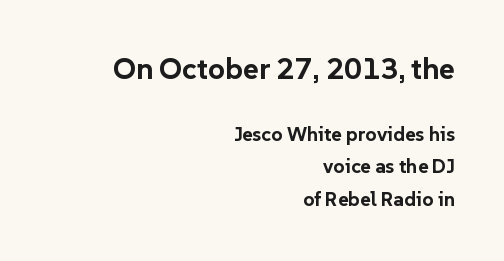
The face used here is proportionally spaced, like ordinary book or web type. Caption: upper text group enlarged, lower text group reduced. The text was rendered using a sans face with plain stroke endings. The vertical gap from one line to the next is medium. Tracking value appears to be zero — textbook default spacing. Only glyphs here, with clear space below each row.
